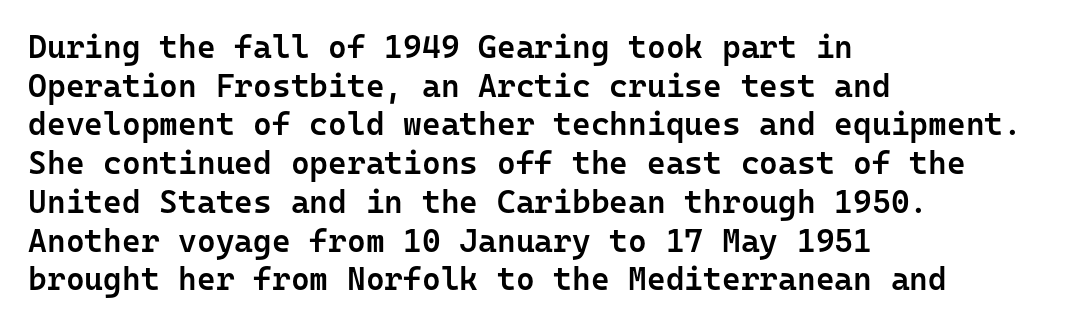
The passage shown is not underscored anywhere. I'd call this a sans setting — the letters go barefoot. The passage is arranged the way most books set body copy — flush left. The letterforms sit shoulder to shoulder at normal distance. What weight is shown? A semibold, between regular and bold.
